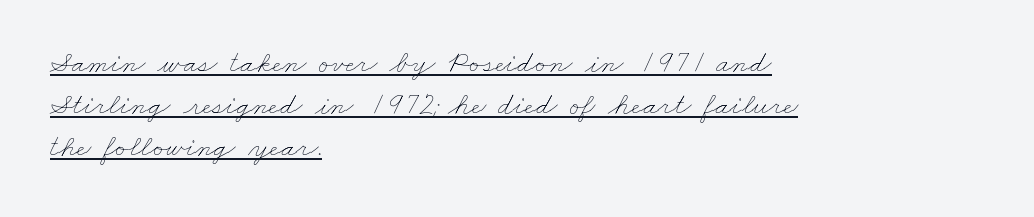
These lines keep a tight, regular rhythm from letter to letter. Teacher's note: observe the even left margin — that is flush-left alignment. Caption: lettering with a line underneath. Is the stroke heavy? The answer is a plain regular-or-lighter.
